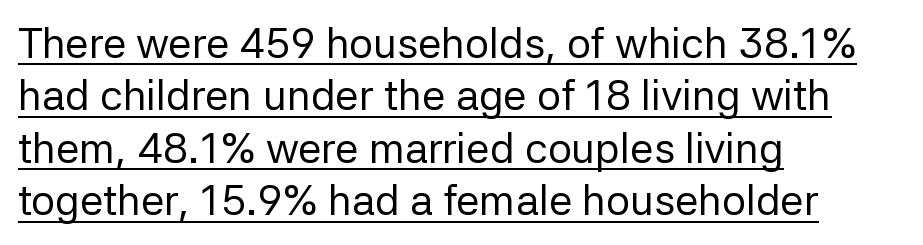
Left-aligned paragraph, ragged on the right. The typeface chosen for these lines omits serifs. Has an underline been added? It has. Successive baselines arrive at the customary interval. Characters remain perfectly vertical along every line. You could call the tracking neutral — neither tight nor loose.
